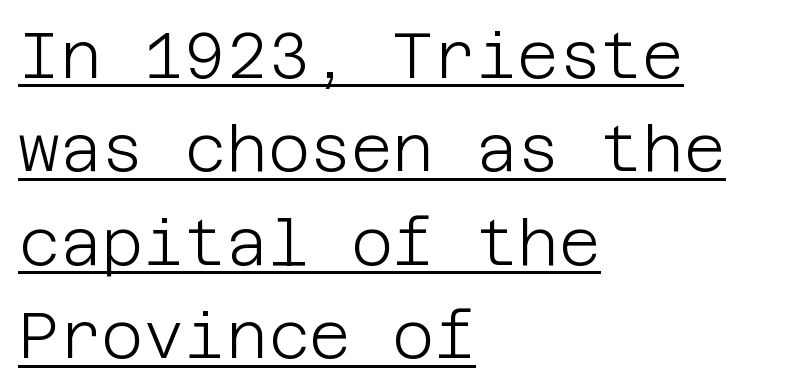
The image shows 64 px light sans-serif type, upright; set left-aligned, normal line spacing (1.46x), normal letter spacing, underlined; low stroke contrast and a large x-height.
